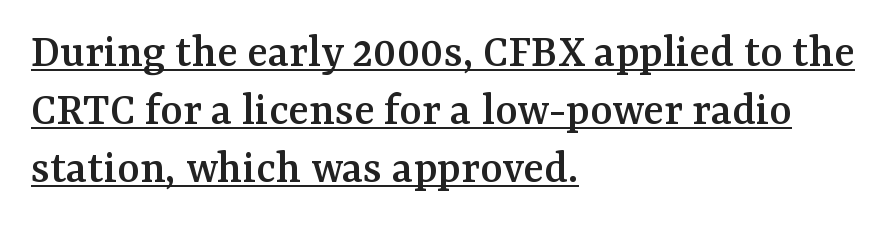
Nobody touched the tracking dial on this one. Character widths vary here, with narrow letters taking less room than wide ones. Examine the stroke ends and you'll spot serifs. The string is rendered with underlining switched on.
